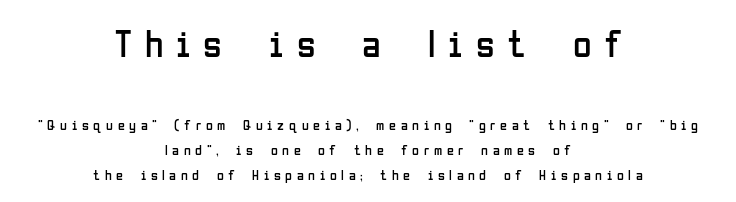
Q: Is the text bold? A: No.
Q: Is the text italic (slanted)? A: No, it is upright.
Q: Is the typeface a serif or a sans-serif typeface? A: Sans-serif.
Q: Is the text underlined? A: No.
Q: How is the paragraph aligned? A: Centered.
Q: Is the spacing between letters normal or unusually wide? A: Unusually wide.
Q: Which block of text is set in a larger size, the first (top) or the second (bottom)? A: The first (top) one.
Q: Width (condensed, normal, or wide)? A: Condensed.
Q: Stroke contrast? A: Low.
Q: x-height? A: Medium.
Q: Monospaced? A: No.
